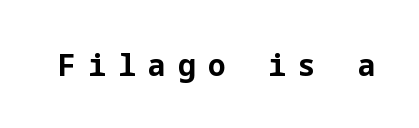
Q: Is the text bold? A: Yes.
Q: Is the text italic (slanted)? A: No, it is upright.
Q: Is the typeface a serif or a sans-serif typeface? A: Sans-serif.
Q: Is the text underlined? A: No.
Q: Is the spacing between letters normal or unusually wide? A: Unusually wide.
Q: Width (condensed, normal, or wide)? A: Normal.
Q: Stroke contrast? A: Low.
Q: x-height? A: Medium.
